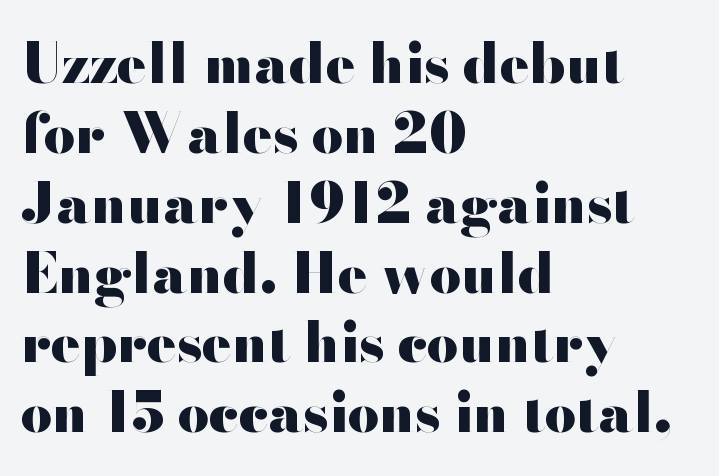
The image shows 55 px heavy, wide sans-serif type, upright; set left-aligned, normal line spacing (1.27x), normal letter spacing, not underlined; high stroke contrast and a small x-height.
